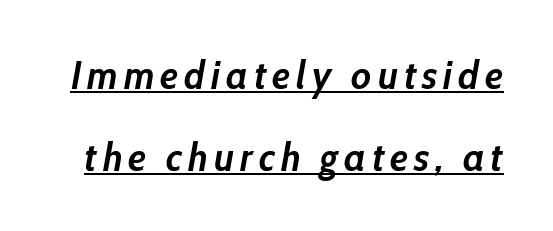
Q: Is the text bold? A: Yes.
Q: Is the text italic (slanted)? A: Yes, it leans right by about 10 degrees.
Q: Is the text underlined? A: Yes.
Q: Is the spacing between lines tight, normal or loose? A: Loose.
Q: Width (condensed, normal, or wide)? A: Condensed.
Q: Stroke contrast? A: Low.
Q: x-height? A: Medium.
Q: Monospaced? A: No.
